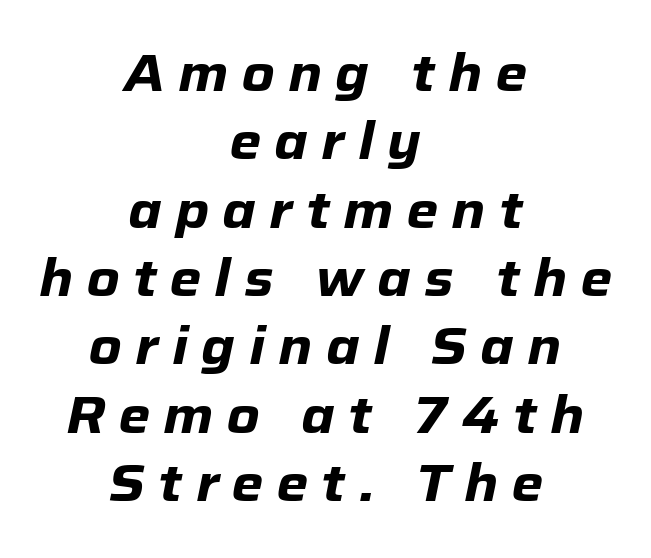
Is the block centered? Yes — each line is placed symmetrically about the middle. Spacing between characters has been opened up far beyond the box default. Do the characters align in a grid? No, the font is proportional. What's the leading like? Ordinary, nothing unusual. The font is running at its bold setting. The passage shown leans; its letterforms are oblique.
